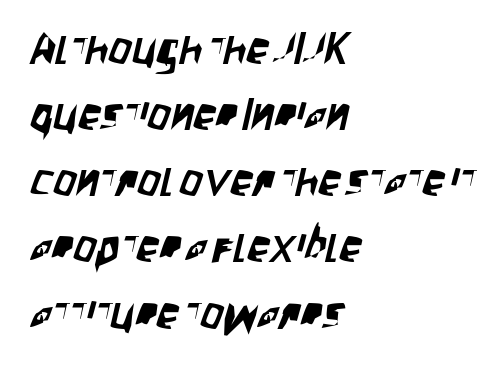
The image shows 45 px condensed sans-serif type; set left-aligned, normal line spacing (1.47x), normal letter spacing, not underlined; low stroke contrast and a large x-height.
